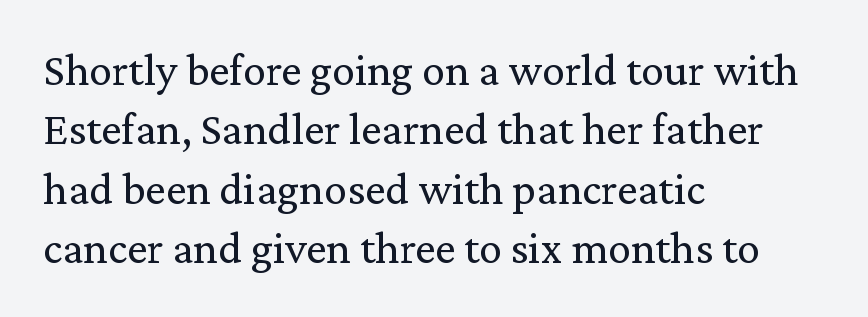
The image shows 46 px regular-weight serif type, upright; set left-aligned, normal line spacing (1.29x), normal letter spacing, not underlined; medium stroke contrast and a medium x-height.
